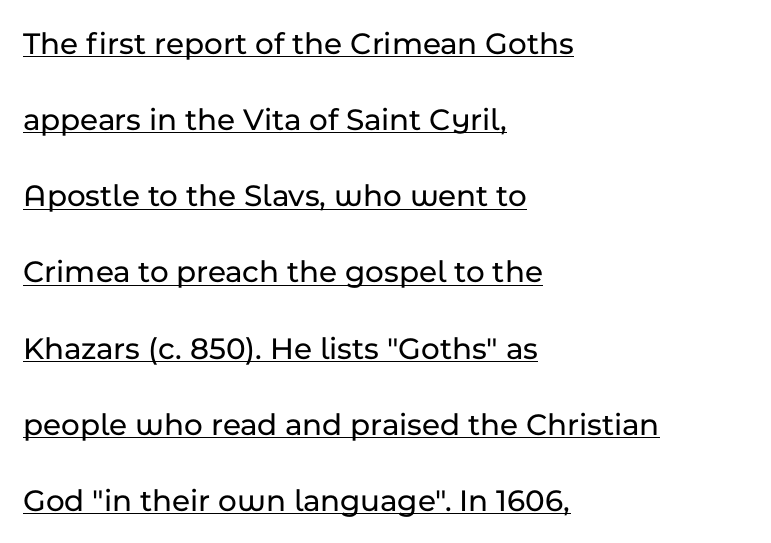
Vertical spacing — loose. A typographer would call this underscored text. This rendering uses left alignment, leaving the right contour irregular. You can tell it's not italic because the verticals are truly vertical. The face used here is a sans, in the tradition of grotesques and geometrics. Is the letter spacing exaggerated? No — it looks like the ordinary default.
